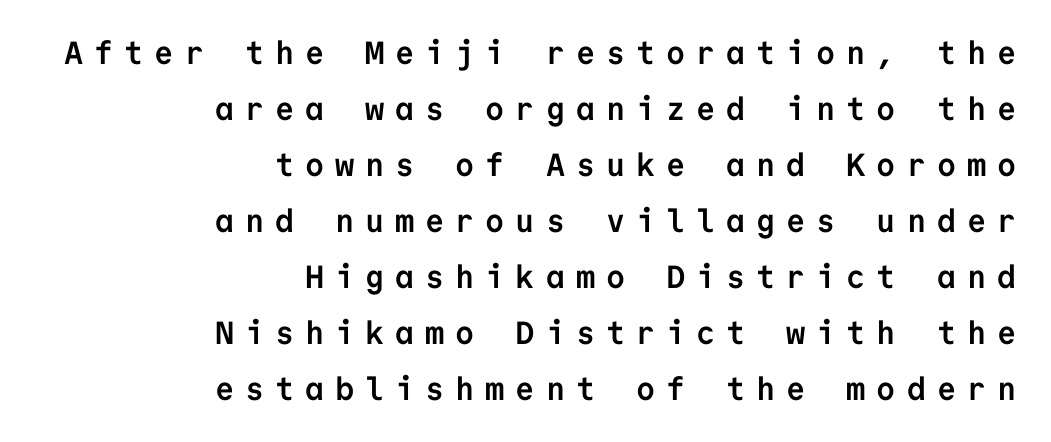
Q: Is the text bold? A: Yes.
Q: Is the text italic (slanted)? A: No, it is upright.
Q: Is the typeface a serif or a sans-serif typeface? A: Sans-serif.
Q: Is the text underlined? A: No.
Q: How is the paragraph aligned? A: Right-aligned.
Q: Is the spacing between letters normal or unusually wide? A: Unusually wide.
Q: Width (condensed, normal, or wide)? A: Normal.
Q: Stroke contrast? A: Low.
Q: x-height? A: Medium.
Q: Monospaced? A: Yes.
